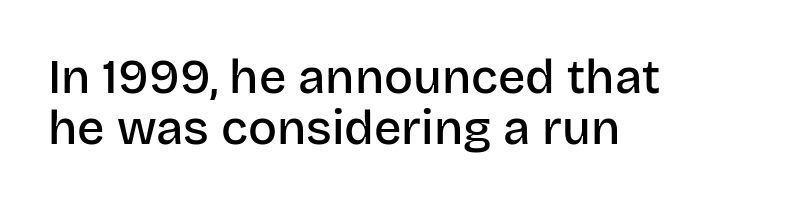
Q: Is the text bold? A: Semi-bold.
Q: Is the text italic (slanted)? A: No, it is upright.
Q: Is the typeface a serif or a sans-serif typeface? A: Sans-serif.
Q: Is the text underlined? A: No.
Q: How is the paragraph aligned? A: Left-aligned.
Q: Is the spacing between letters normal or unusually wide? A: Normal.
Q: Is the spacing between lines tight, normal or loose? A: Tight.
Q: Width (condensed, normal, or wide)? A: Normal.
Q: Stroke contrast? A: Low.
Q: x-height? A: Large.
Q: Monospaced? A: No.
